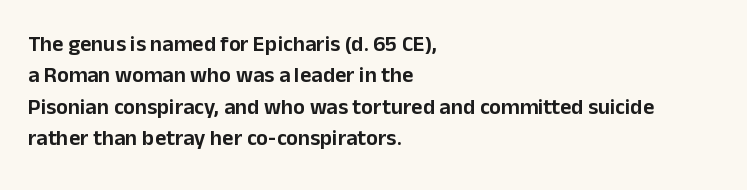
{"italic": "no", "underline": "no", "align": "left", "line_spacing": "normal", "line_spacing_ratio": 1.43, "letter_spacing": "normal", "letter_spacing_em": 0.0, "glyph_px": 22}
